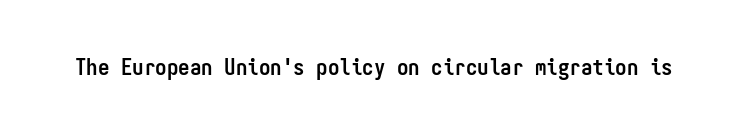
Q: Is the text bold? A: Yes.
Q: Is the text italic (slanted)? A: No, it is upright.
Q: Is the text underlined? A: No.
Q: Is the spacing between letters normal or unusually wide? A: Normal.
